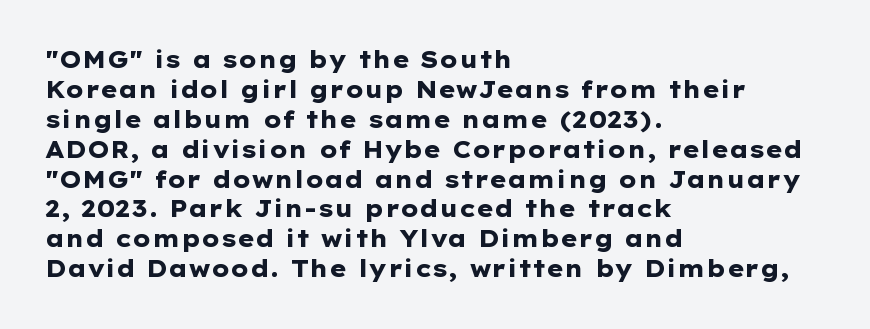
{"italic": "no", "bold": "yes", "underline": "no", "align": "left", "line_spacing": "normal", "line_spacing_ratio": 1.3, "letter_spacing": "normal", "letter_spacing_em": 0.0, "glyph_px": 23}
